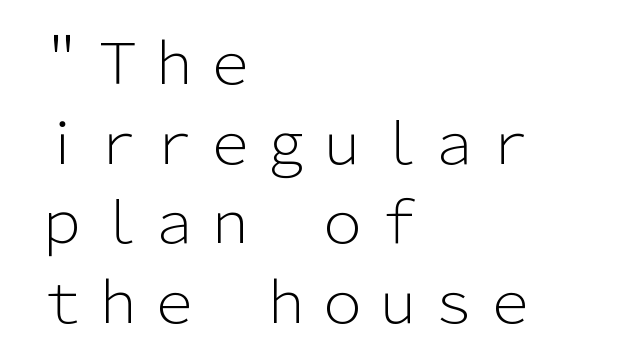
The image shows 56 px light sans-serif type, upright; set left-aligned, normal line spacing (1.42x), normal letter spacing, not underlined; low stroke contrast and a medium x-height.
